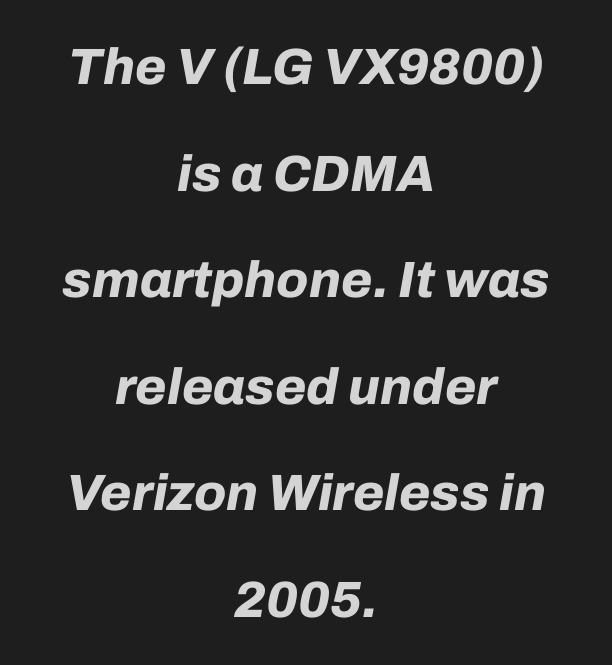
{"italic": "yes", "lean": "right", "slant_degrees": 10, "bold": "yes", "weight": "bold", "width": "normal", "stroke_contrast": "low", "x_height": "medium", "monospaced": "no", "underline": "no", "align": "center", "line_spacing": "loose", "line_spacing_ratio": 2.09, "letter_spacing": "normal", "letter_spacing_em": 0.0, "glyph_px": 51}
